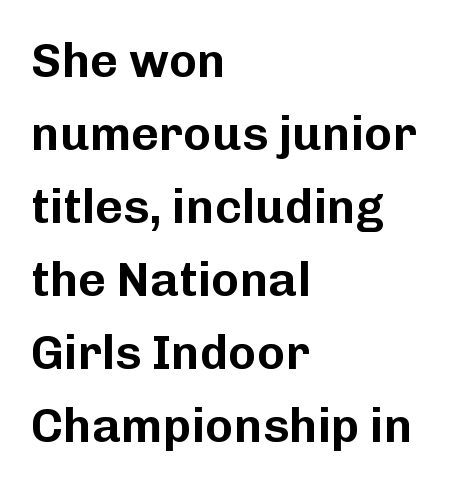
The image shows 48 px sans-serif type, upright; set left-aligned, normal line spacing (1.52x), normal letter spacing, not underlined; low stroke contrast and a medium x-height.
